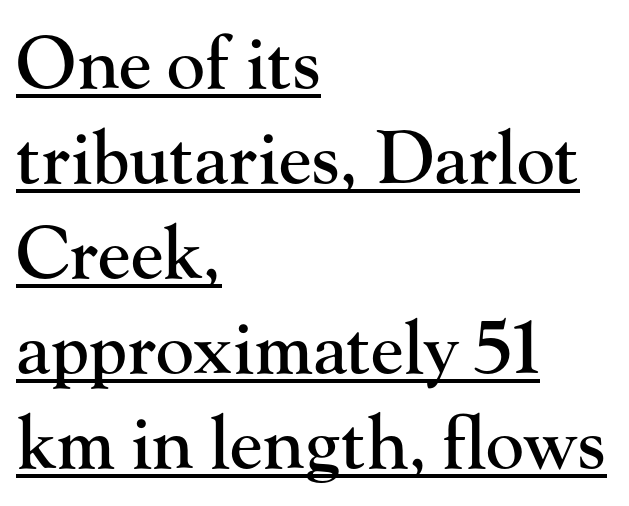
Q: Is the text italic (slanted)? A: No, it is upright.
Q: Is the typeface a serif or a sans-serif typeface? A: Serif.
Q: Is the text underlined? A: Yes.
Q: How is the paragraph aligned? A: Left-aligned.
Q: Is the spacing between letters normal or unusually wide? A: Normal.
Q: Is the spacing between lines tight, normal or loose? A: Normal.
Q: Width (condensed, normal, or wide)? A: Normal.
Q: Stroke contrast? A: High.
Q: x-height? A: Small.
Q: Monospaced? A: No.
